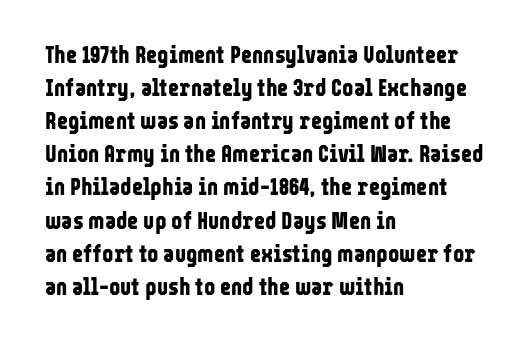
{"italic": "no", "bold": "yes", "underline": "no", "align": "left", "line_spacing": "normal", "line_spacing_ratio": 1.38, "letter_spacing": "normal", "letter_spacing_em": 0.0, "glyph_px": 24}
